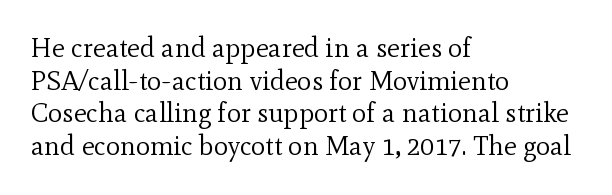
Q: Is the text bold? A: No.
Q: Is the text italic (slanted)? A: No, it is upright.
Q: Is the text underlined? A: No.
Q: How is the paragraph aligned? A: Left-aligned.
Q: Is the spacing between letters normal or unusually wide? A: Normal.
